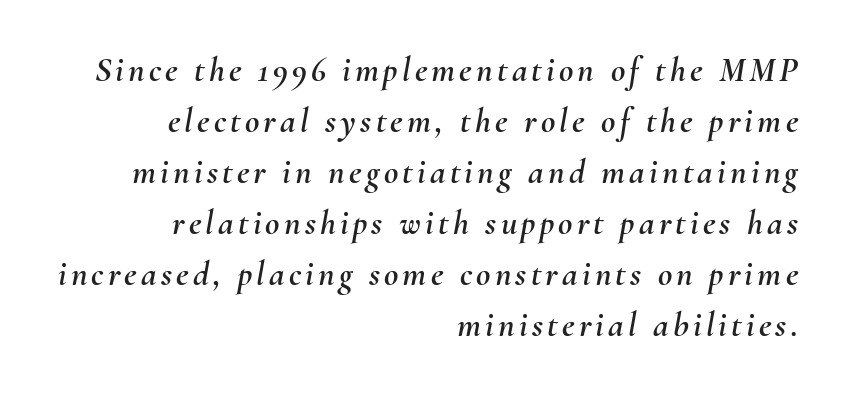
Q: Is the text italic (slanted)? A: Yes, it leans right by about 10 degrees.
Q: Is the text underlined? A: No.
Q: How is the paragraph aligned? A: Right-aligned.
Q: Is the spacing between lines tight, normal or loose? A: Normal.
Q: Width (condensed, normal, or wide)? A: Normal.
Q: Stroke contrast? A: Medium.
Q: x-height? A: Small.
Q: Monospaced? A: No.
